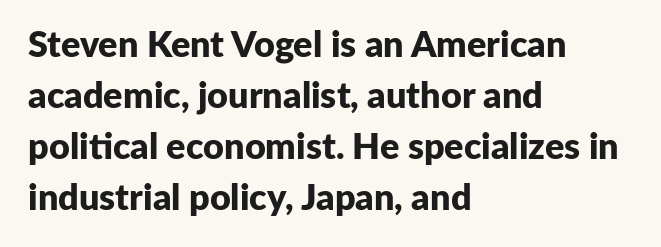
The image shows 36 px bold sans-serif type, upright; set left-aligned, normal line spacing (1.42x), normal letter spacing, not underlined; low stroke contrast and a medium x-height.
